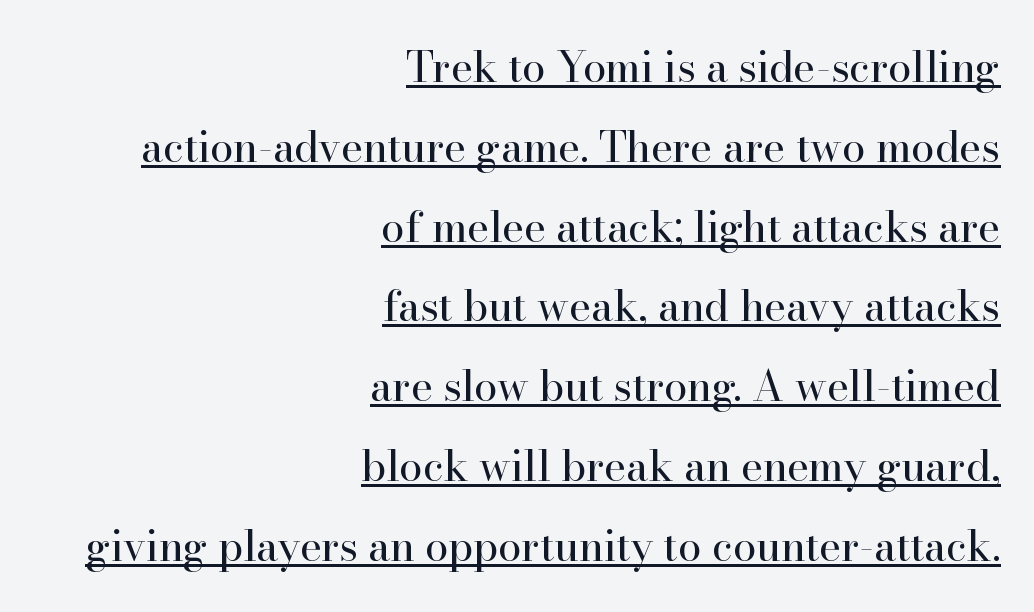
Q: Is the text bold? A: No.
Q: Is the text italic (slanted)? A: No, it is upright.
Q: Is the typeface a serif or a sans-serif typeface? A: Serif.
Q: Is the text underlined? A: Yes.
Q: How is the paragraph aligned? A: Right-aligned.
Q: Is the spacing between letters normal or unusually wide? A: Normal.
Q: Is the spacing between lines tight, normal or loose? A: Loose.
Q: Width (condensed, normal, or wide)? A: Normal.
Q: Stroke contrast? A: High.
Q: x-height? A: Small.
Q: Monospaced? A: No.
